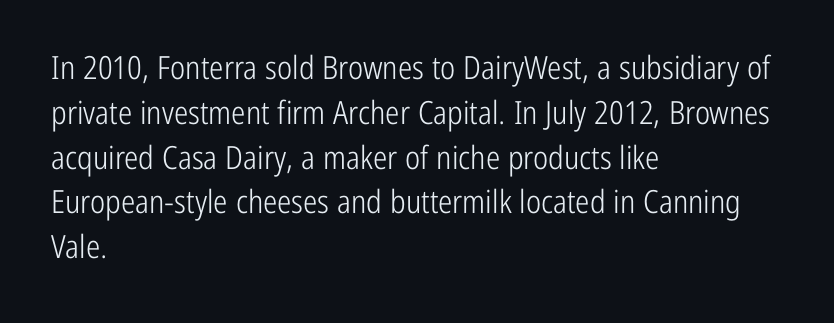
A sans-serif font was chosen for this passage. The foot of each line stays bare and open. Posture: straight, roman, zero tilt. Whoever set this chose a conventional vertical rhythm. The passage shown is typed in a proportional face where columns would drift. Here the glyphs are tracked normally, forming tight word shapes.
